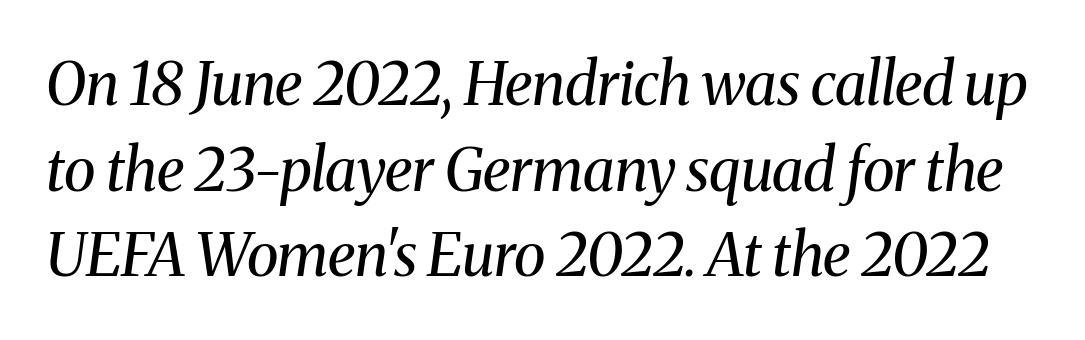
Character widths vary here, with narrow letters taking less room than wide ones. Here the glyphs are tracked normally, forming tight word shapes. Unlike a clean sans, this face finishes its strokes with serifs. The typeface has the unassuming heft of standard copy or less. The lines sit at an ordinary, default distance from one another. Underline: absent.
